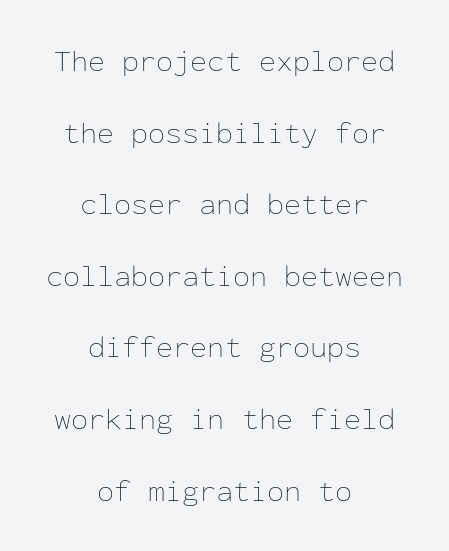
{"italic": "no", "bold": "no", "weight": "thin", "width": "normal", "stroke_contrast": "low", "x_height": "medium", "monospaced": "yes", "underline": "no", "align": "center", "line_spacing": "loose", "line_spacing_ratio": 2.31, "letter_spacing": "normal", "letter_spacing_em": 0.0, "glyph_px": 31}
